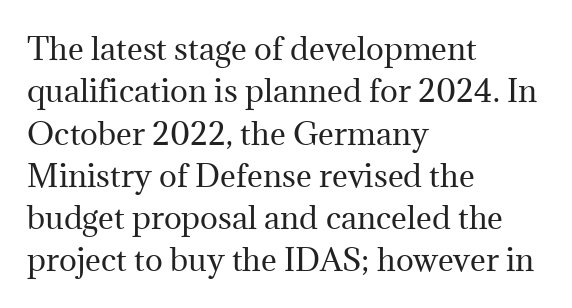
The image shows 30 px regular-weight serif type, upright; set left-aligned, normal line spacing (1.41x), normal letter spacing, not underlined; medium stroke contrast and a medium x-height.
